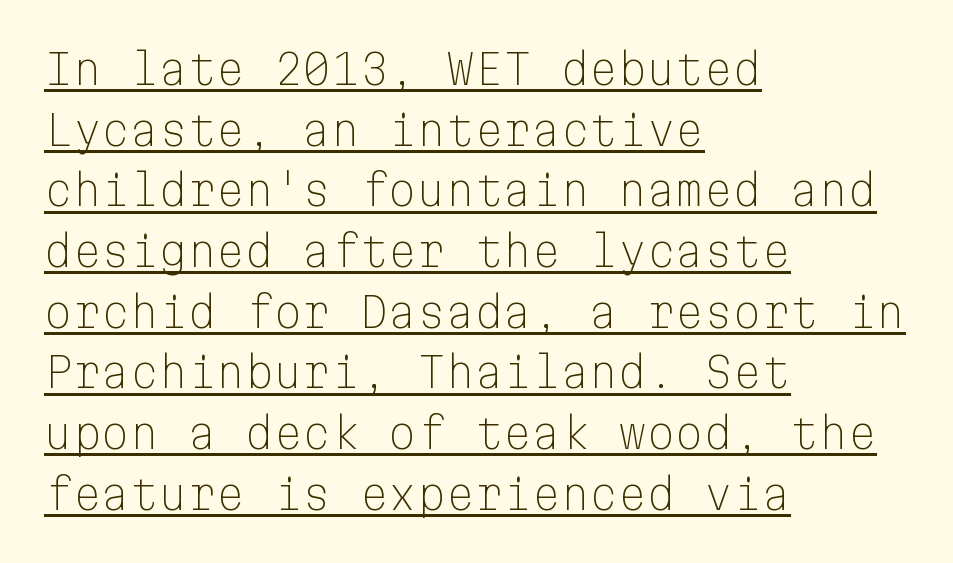
Q: Is the text bold? A: No.
Q: Is the text italic (slanted)? A: No, it is upright.
Q: Is the typeface a serif or a sans-serif typeface? A: Sans-serif.
Q: Is the text underlined? A: Yes.
Q: How is the paragraph aligned? A: Left-aligned.
Q: Is the spacing between letters normal or unusually wide? A: Normal.
Q: Is the spacing between lines tight, normal or loose? A: Normal.
Q: Width (condensed, normal, or wide)? A: Normal.
Q: Stroke contrast? A: Low.
Q: x-height? A: Medium.
Q: Monospaced? A: Yes.
